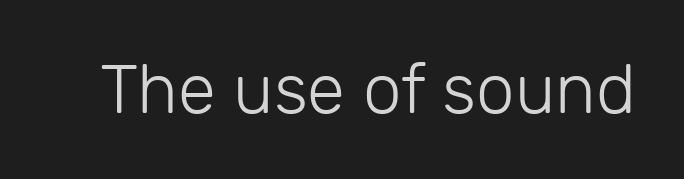
Weight: in the light-to-regular range. Quick note: underline off. The axis of the letterforms is exactly vertical. Think of a printed novel: that variable character pitch is what you see here. Check where the strokes stop: nothing finishes them off — pure sans. The line texture is even and compact thanks to regular tracking.
